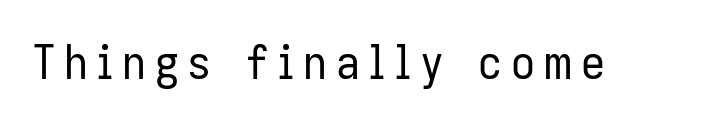
Q: Is the text bold? A: No.
Q: Is the text italic (slanted)? A: No, it is upright.
Q: Is the typeface a serif or a sans-serif typeface? A: Sans-serif.
Q: Is the text underlined? A: No.
Q: Width (condensed, normal, or wide)? A: Condensed.
Q: Stroke contrast? A: Low.
Q: x-height? A: Medium.
Q: Monospaced? A: No.
